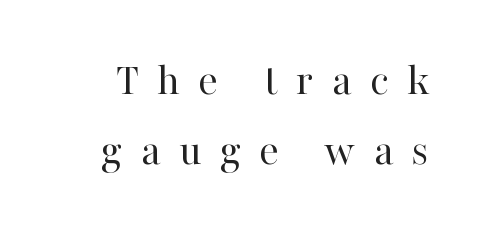
Q: Is the text bold? A: No.
Q: Is the text italic (slanted)? A: No, it is upright.
Q: Is the typeface a serif or a sans-serif typeface? A: Serif.
Q: Is the text underlined? A: No.
Q: Is the spacing between letters normal or unusually wide? A: Unusually wide.
Q: Is the spacing between lines tight, normal or loose? A: Normal.
Q: Width (condensed, normal, or wide)? A: Normal.
Q: Stroke contrast? A: High.
Q: x-height? A: Medium.
Q: Monospaced? A: No.
